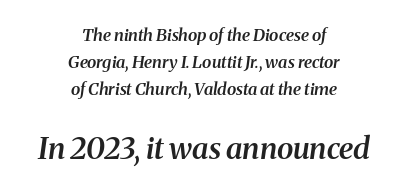
{"serif": "yes", "italic": "yes", "lean": "right", "slant_degrees": 8, "bold": "semi", "weight": "semibold", "width": "normal", "stroke_contrast": "medium", "x_height": "medium", "monospaced": "no", "underline": "no", "align": "center", "line_spacing": "normal", "line_spacing_ratio": 1.58, "letter_spacing": "normal", "letter_spacing_em": 0.0, "larger_block": "second", "size_ratio": 1.76, "glyph_px": 30}
